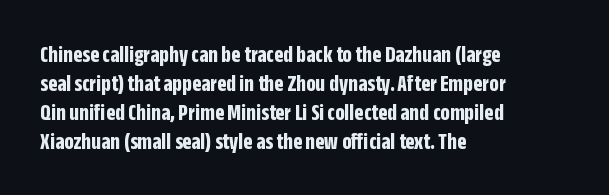
Bold? Absolutely — the strokes are thick and heavy. These lines are set flush left with a ragged right edge. Each row of text sits above clean, open space. There is no visible air inserted between adjacent glyphs. The type sits square on the baseline with zero lean.
